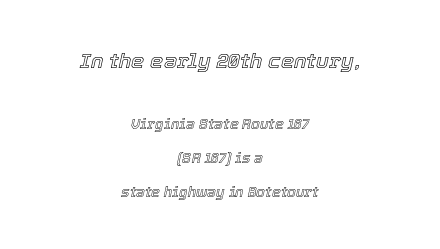
The image shows 21 px text type, italic (leaning right); set centered, loose line spacing (2.41x), normal letter spacing, not underlined; the first (top) block is 1.5x larger.
